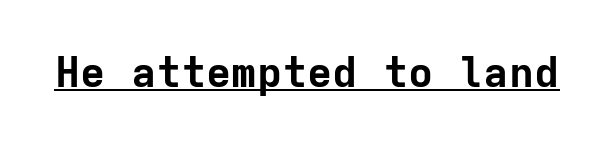
Q: Is the text bold? A: Yes.
Q: Is the text italic (slanted)? A: No, it is upright.
Q: Is the typeface a serif or a sans-serif typeface? A: Sans-serif.
Q: Is the text underlined? A: Yes.
Q: Is the spacing between letters normal or unusually wide? A: Normal.
Q: Width (condensed, normal, or wide)? A: Normal.
Q: Stroke contrast? A: Low.
Q: x-height? A: Medium.
Q: Monospaced? A: Yes.
